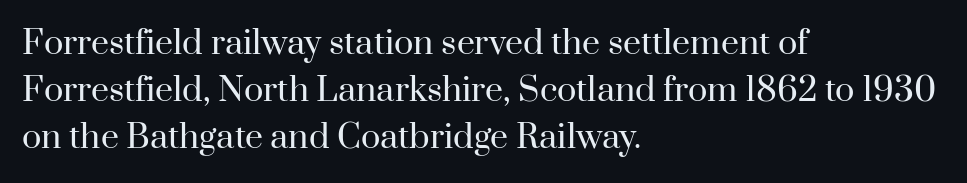
The image shows 32 px regular-weight serif type, upright; set left-aligned, normal line spacing (1.47x), normal letter spacing, not underlined; high stroke contrast and a small x-height.
